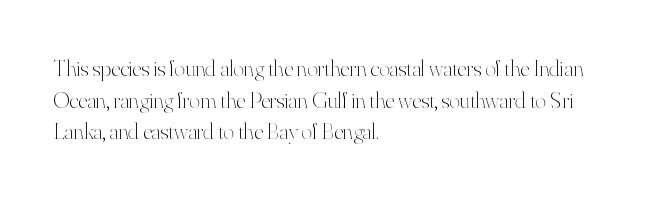
The image shows 23 px text type, upright; set left-aligned, normal line spacing (1.38x), normal letter spacing, not underlined.
